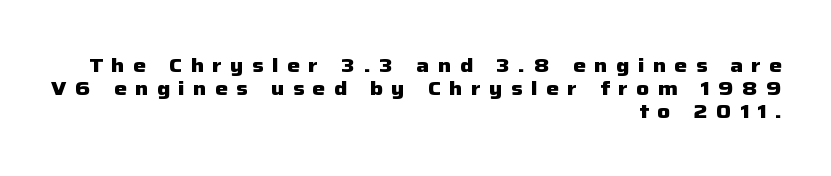
Q: Is the text bold? A: Yes.
Q: Is the text italic (slanted)? A: No, it is upright.
Q: Is the text underlined? A: No.
Q: How is the paragraph aligned? A: Right-aligned.
Q: Is the spacing between letters normal or unusually wide? A: Unusually wide.
Q: Is the spacing between lines tight, normal or loose? A: Tight.
